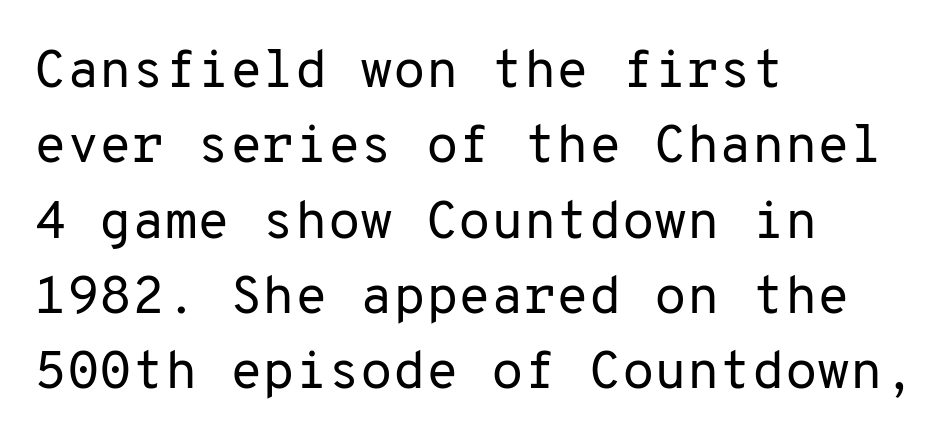
Q: Is the text bold? A: No.
Q: Is the text italic (slanted)? A: No, it is upright.
Q: Is the typeface a serif or a sans-serif typeface? A: Sans-serif.
Q: Is the text underlined? A: No.
Q: How is the paragraph aligned? A: Left-aligned.
Q: Is the spacing between letters normal or unusually wide? A: Normal.
Q: Is the spacing between lines tight, normal or loose? A: Normal.
Q: Width (condensed, normal, or wide)? A: Normal.
Q: Stroke contrast? A: Low.
Q: x-height? A: Medium.
Q: Monospaced? A: Yes.
